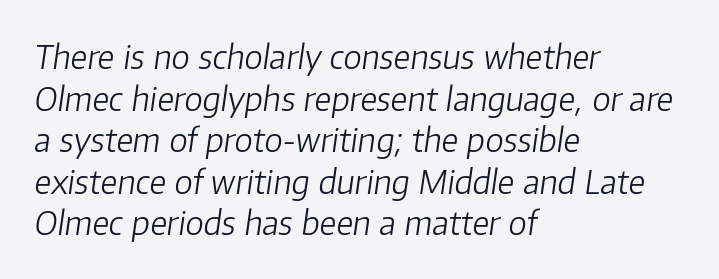
Check under the words: just untouched page. The rendering uses natural spacing where letterforms have individual widths. The space between consecutive lines is moderate. The rag falls on the right side of this text block. These lines keep a tight, regular rhythm from letter to letter.
